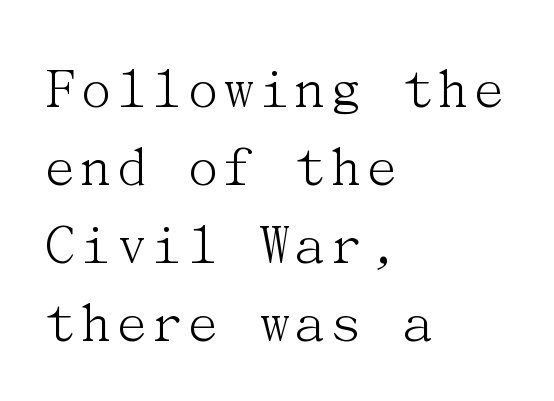
Each line starts at the same left margin while the right side varies. The type family on display is of the serif kind. Summary of vertical rhythm: regular, with standard interline spacing. Quick note: not italic, upright. Type without underlining.
